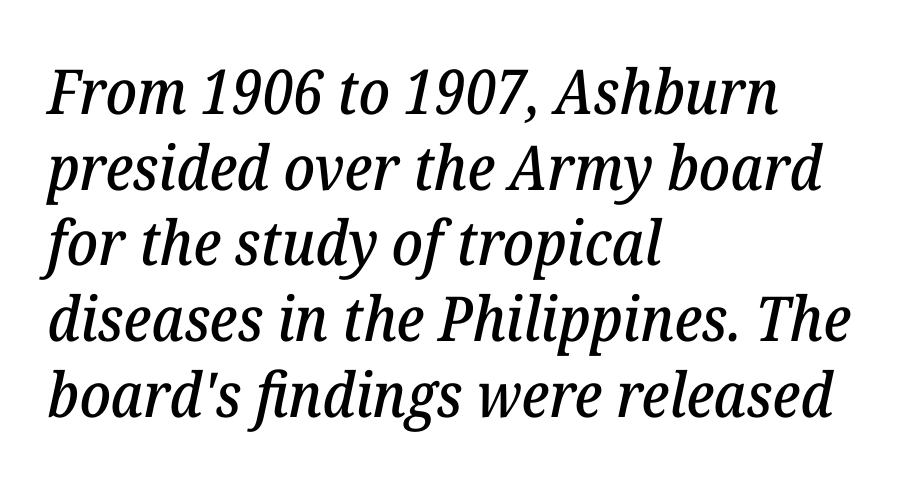
{"serif": "yes", "italic": "yes", "lean": "right", "slant_degrees": 12, "width": "normal", "stroke_contrast": "low", "x_height": "medium", "monospaced": "no", "underline": "no", "align": "left", "line_spacing_ratio": 1.22, "letter_spacing": "normal", "letter_spacing_em": 0.0, "glyph_px": 62}
